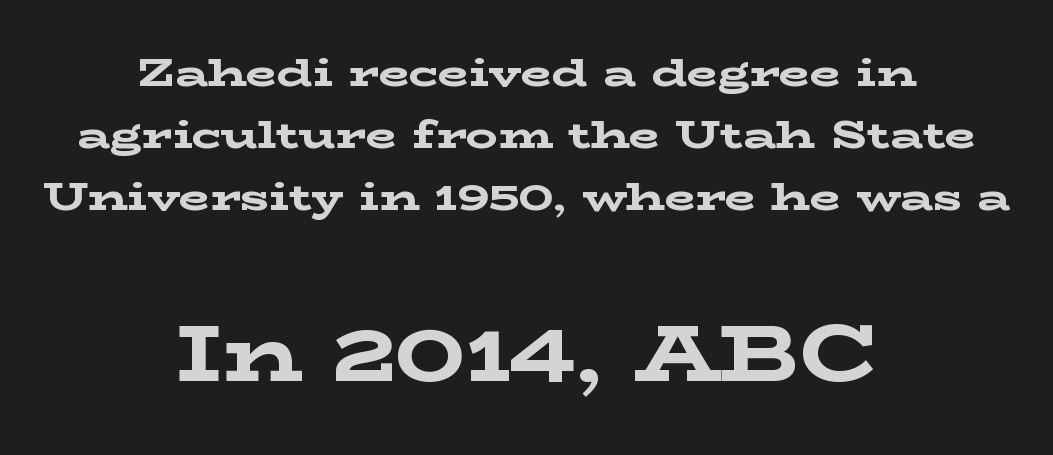
{"serif": "yes", "italic": "no", "bold": "yes", "weight": "bold", "width": "wide", "stroke_contrast": "low", "x_height": "medium", "monospaced": "no", "underline": "no", "align": "center", "line_spacing": "normal", "line_spacing_ratio": 1.55, "letter_spacing": "normal", "letter_spacing_em": 0.0, "larger_block": "second", "size_ratio": 2.0, "glyph_px": 80}
